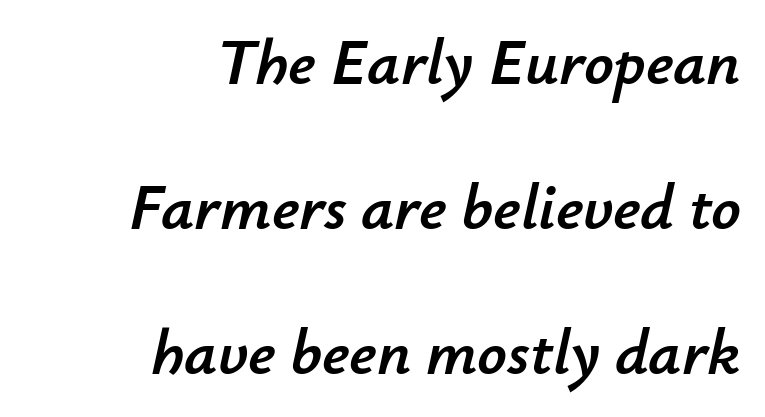
Varying glyph widths throughout — classic text-font behaviour. Does extra space separate the letters? No, they use regular spacing. Style check: oblique. This sample trades compactness for vertical openness between lines.
